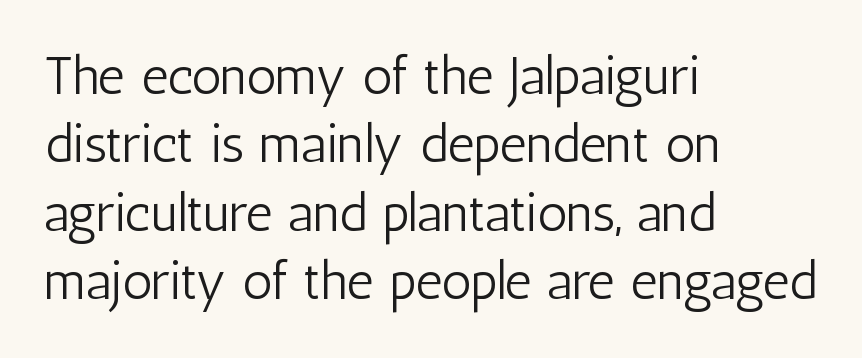
{"serif": "no", "italic": "no", "bold": "no", "weight": "light", "width": "condensed", "stroke_contrast": "low", "x_height": "medium", "monospaced": "no", "underline": "no", "align": "left", "line_spacing": "normal", "line_spacing_ratio": 1.29, "letter_spacing": "normal", "letter_spacing_em": 0.0, "glyph_px": 53}
